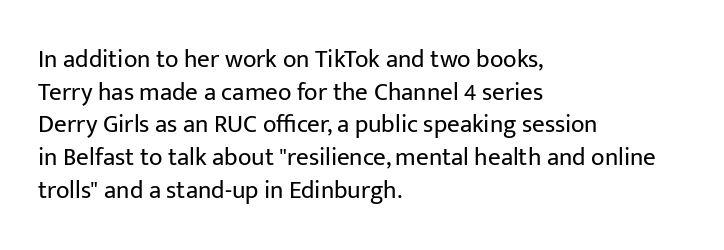
{"italic": "no", "bold": "no", "underline": "no", "align": "left", "line_spacing": "normal", "line_spacing_ratio": 1.31, "letter_spacing": "normal", "letter_spacing_em": 0.0, "glyph_px": 25}
